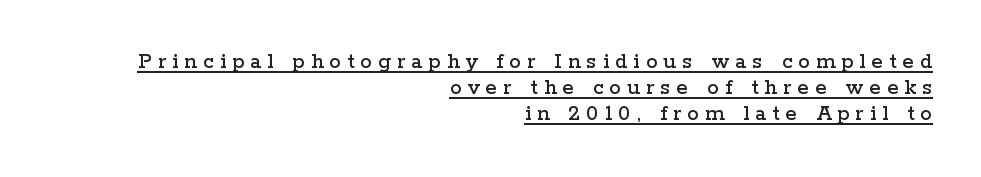
{"italic": "no", "underline": "yes", "align": "right", "line_spacing": "tight", "line_spacing_ratio": 1.13, "letter_spacing": "wide", "letter_spacing_em": 0.27, "glyph_px": 23}
